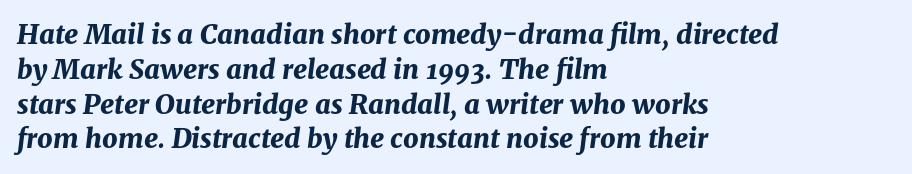
Short note: letters normally spaced. These lines are set flush left with a ragged right edge. Emphasis by weight is at full strength: bold. Students, observe: this is what conventionally led text looks like. The specimen omits any rule beneath the text block's lines.
